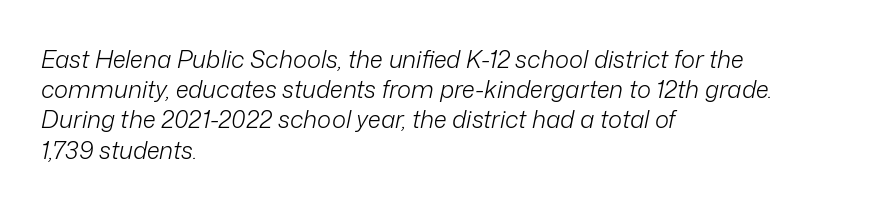
{"italic": "yes", "lean": "right", "slant_degrees": 12, "bold": "no", "underline": "no", "align": "left", "line_spacing": "normal", "line_spacing_ratio": 1.26, "letter_spacing": "normal", "letter_spacing_em": 0.0, "glyph_px": 24}
